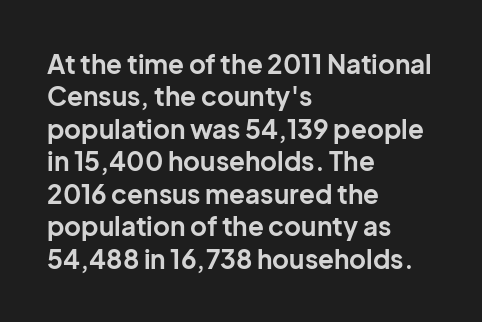
The image shows 26 px bold type, upright; set left-aligned, normal line spacing (1.25x), normal letter spacing, not underlined.
